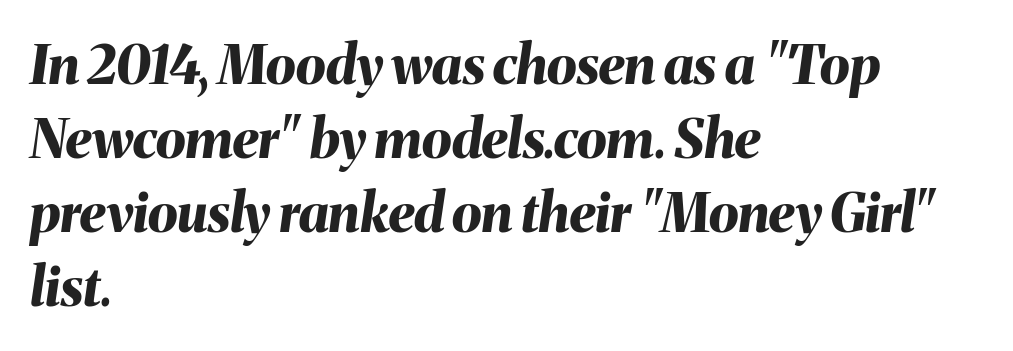
The space beneath each line is pristine and unruled. Observe the lean: these are italic letterforms. These lines are rendered in a variable-pitch font. The rendering anchors every line to the left-hand side. Baseline-to-baseline distance is the conventional proportion of letter height.
